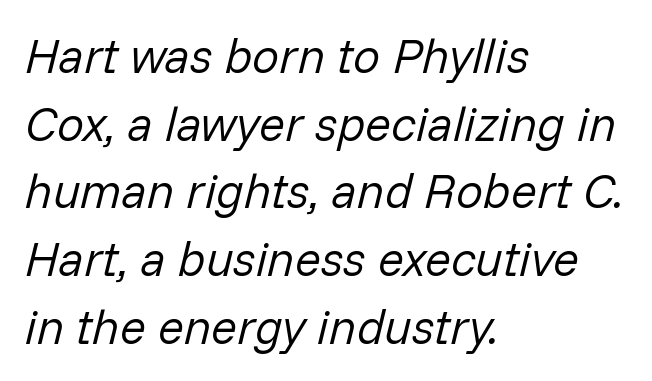
A classic flush-left, rag-right setting is used for this passage. Varying glyph widths throughout — classic text-font behaviour. Emphasis-style slanted type is in use. Beneath every word, the page is bare. The font sits on the lighter half of the weight spectrum, regular included. The leading is moderate, giving the passage an even texture.
